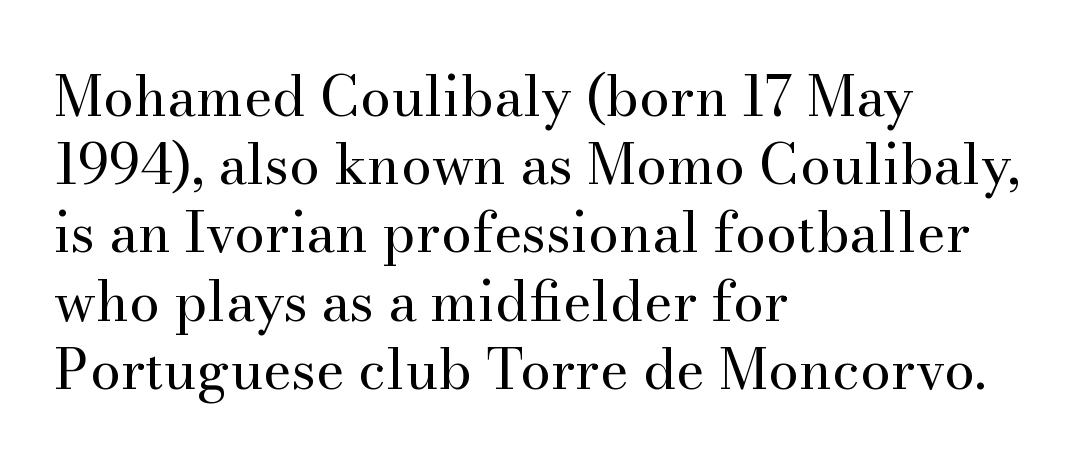
Q: Is the text bold? A: No.
Q: Is the text italic (slanted)? A: No, it is upright.
Q: Is the typeface a serif or a sans-serif typeface? A: Serif.
Q: Is the text underlined? A: No.
Q: How is the paragraph aligned? A: Left-aligned.
Q: Is the spacing between letters normal or unusually wide? A: Normal.
Q: Width (condensed, normal, or wide)? A: Normal.
Q: Stroke contrast? A: Medium.
Q: x-height? A: Small.
Q: Monospaced? A: No.
